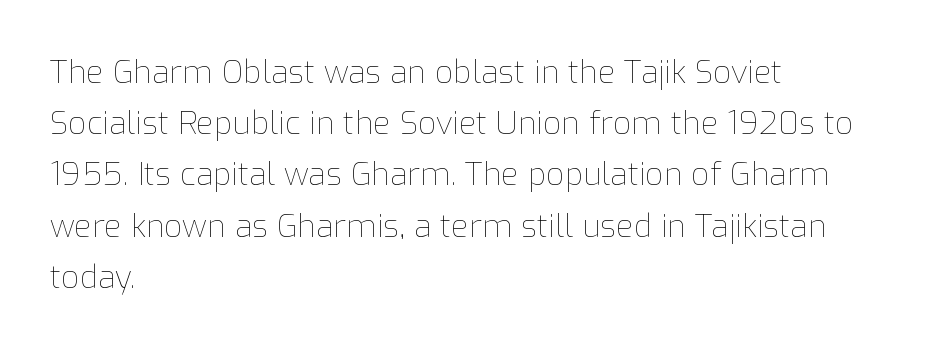
Students, observe: this is what conventionally led text looks like. This sample has the flowing, uneven cadence of proportional lettering. Upright lettering throughout. The characters are drawn with everyday or finer stroke widths. Inter-character spacing is left at the font's built-in metrics.
